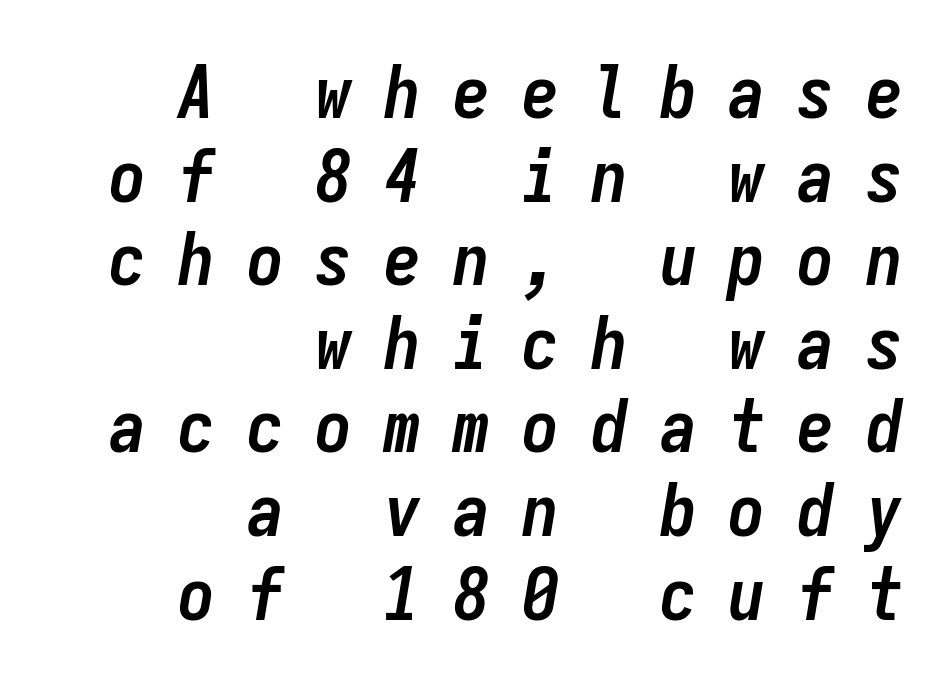
The image shows 74 px semibold, condensed type, italic (leaning right), monospaced; set right-aligned, tight line spacing (1.13x), unusually wide letter spacing (+0.43 em), not underlined; low stroke contrast and a medium x-height.
